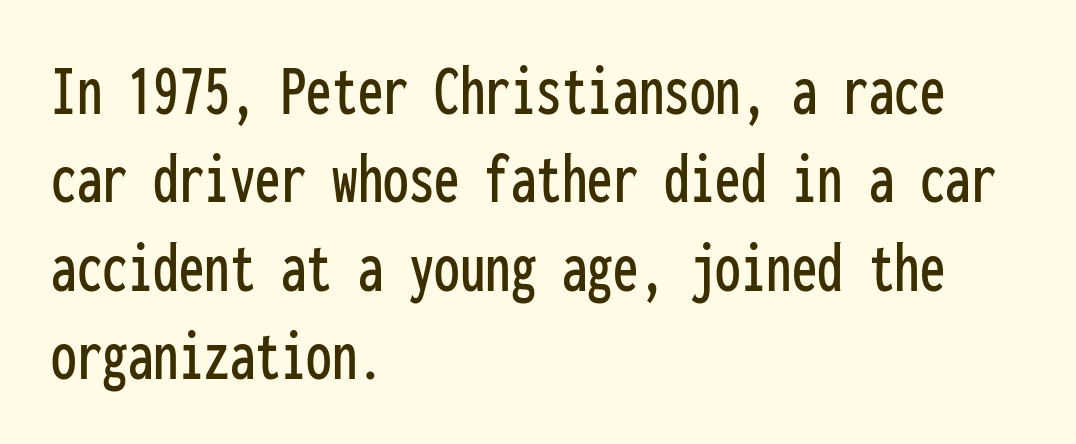
{"serif": "no", "italic": "no", "width": "condensed", "stroke_contrast": "low", "x_height": "medium", "monospaced": "yes", "underline": "no", "align": "left", "line_spacing_ratio": 1.21, "letter_spacing": "normal", "letter_spacing_em": 0.0, "glyph_px": 73}
